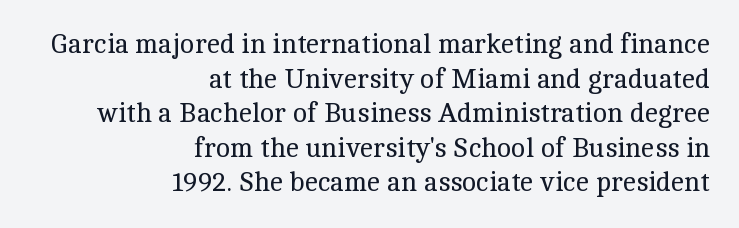
The type is set solid horizontally, with unmodified tracking. The compositor pushed each line to the right boundary. Every stem runs plumb, perpendicular to the baseline. Bold? No — there's no thickening of the strokes.
